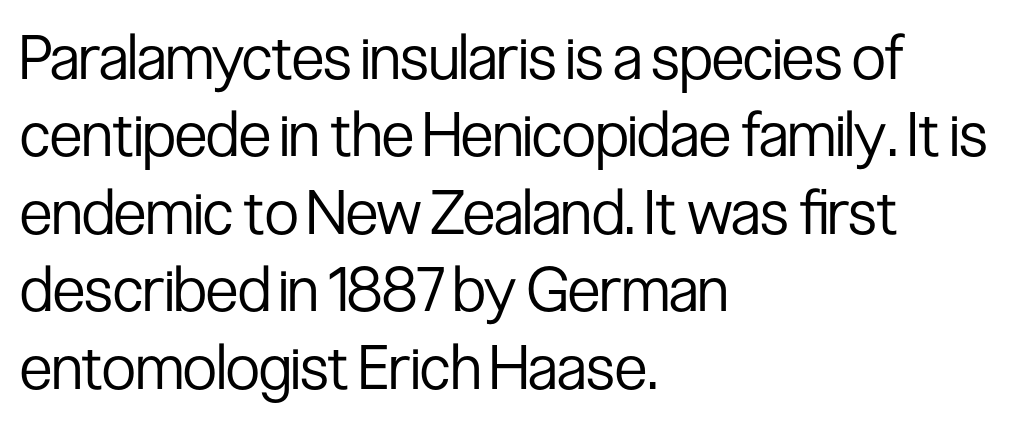
The image shows 62 px regular-weight, condensed sans-serif type, upright; set left-aligned, normal line spacing (1.25x), normal letter spacing, not underlined; low stroke contrast and a medium x-height.
